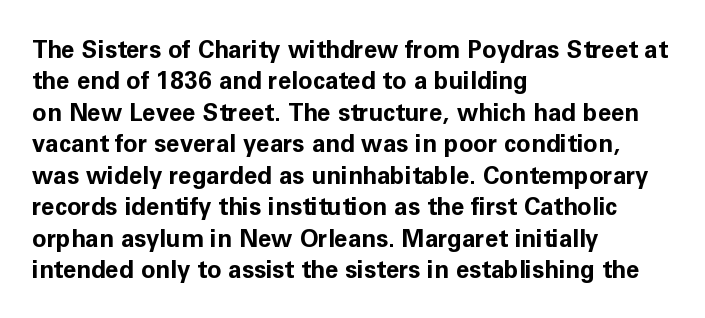
Caption: standard tracking, unaltered. In CSS terms this would be text-align: left. Unlike italic type, these characters show no tilt at all. A dark, heavy texture on the line: the type is bold.
